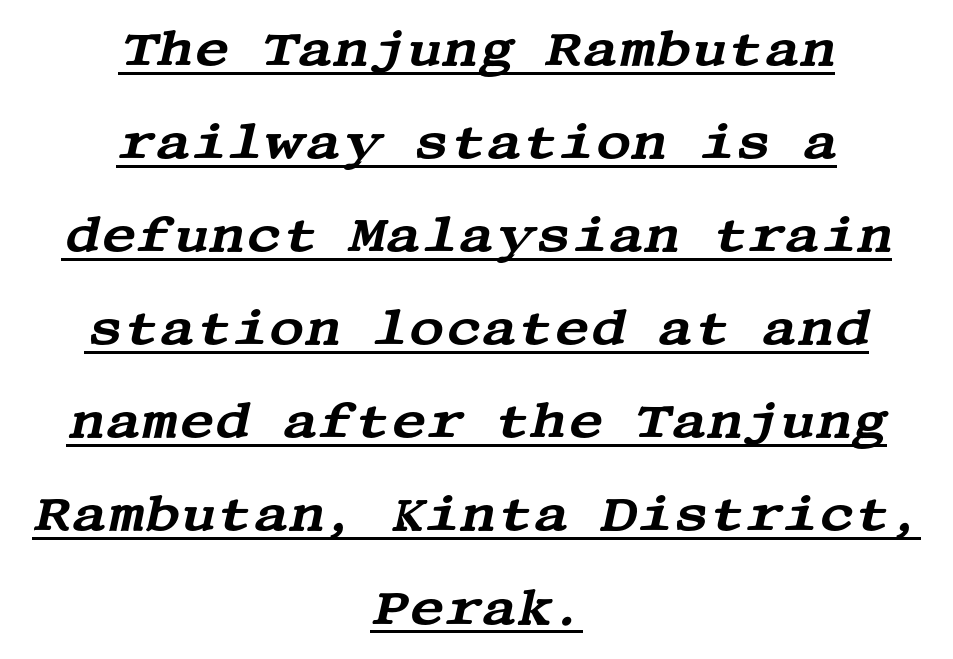
{"serif": "yes", "italic": "yes", "lean": "right", "slant_degrees": 13, "width": "wide", "stroke_contrast": "medium", "x_height": "large", "underline": "yes", "align": "center", "line_spacing": "loose", "line_spacing_ratio": 1.9, "letter_spacing": "normal", "letter_spacing_em": 0.0, "glyph_px": 49}
